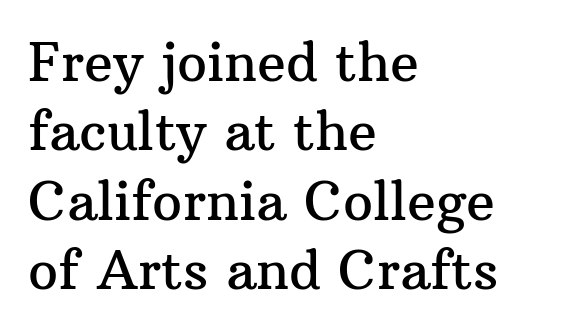
Line spacing here is normal. The glyphs are unaccompanied by any horizontal stroke below them. You could not count columns in this text — the font is proportionally spaced. These lines were composed using upright roman letters.
